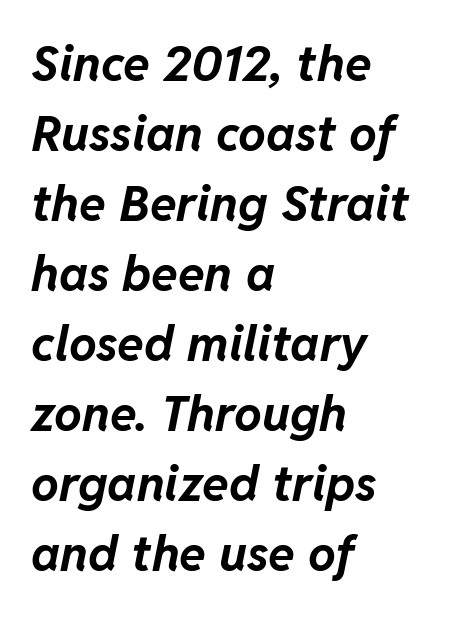
Q: Is the text bold? A: Yes.
Q: Is the text italic (slanted)? A: Yes, it leans right by about 11 degrees.
Q: Is the text underlined? A: No.
Q: How is the paragraph aligned? A: Left-aligned.
Q: Is the spacing between letters normal or unusually wide? A: Normal.
Q: Is the spacing between lines tight, normal or loose? A: Normal.
Q: Width (condensed, normal, or wide)? A: Normal.
Q: Stroke contrast? A: Low.
Q: x-height? A: Medium.
Q: Monospaced? A: No.
